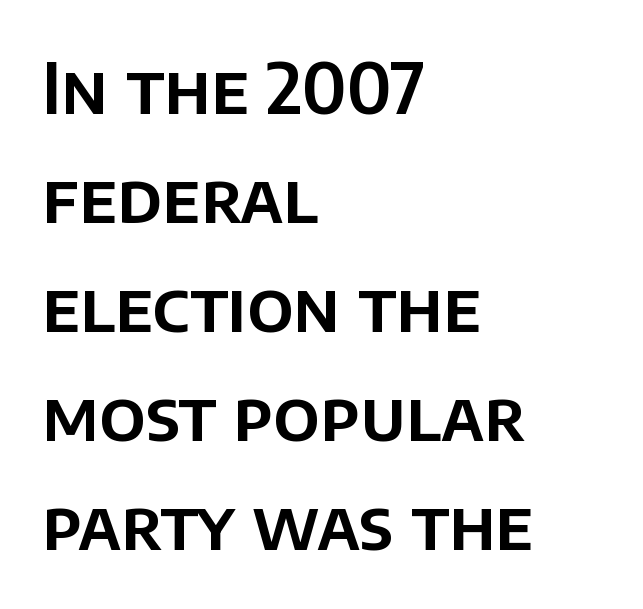
The image shows 69 px sans-serif type, upright; set left-aligned, normal line spacing (1.58x), normal letter spacing, not underlined; low stroke contrast and a large x-height.
